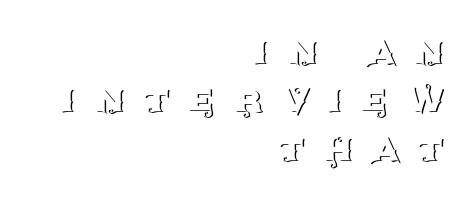
The image shows 44 px thin serif type, upright; set right-aligned, tight line spacing (1.1x), unusually wide letter spacing (+0.45 em), not underlined; medium stroke contrast and a large x-height.
